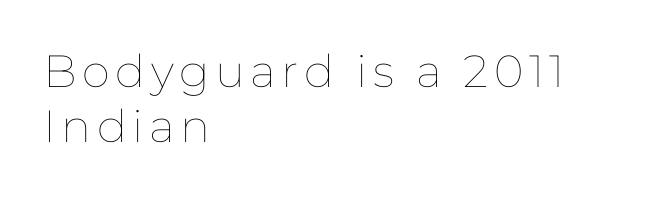
Q: Is the text bold? A: No.
Q: Is the text italic (slanted)? A: No, it is upright.
Q: Is the text underlined? A: No.
Q: How is the paragraph aligned? A: Left-aligned.
Q: Width (condensed, normal, or wide)? A: Normal.
Q: Stroke contrast? A: Low.
Q: x-height? A: Medium.
Q: Monospaced? A: No.
